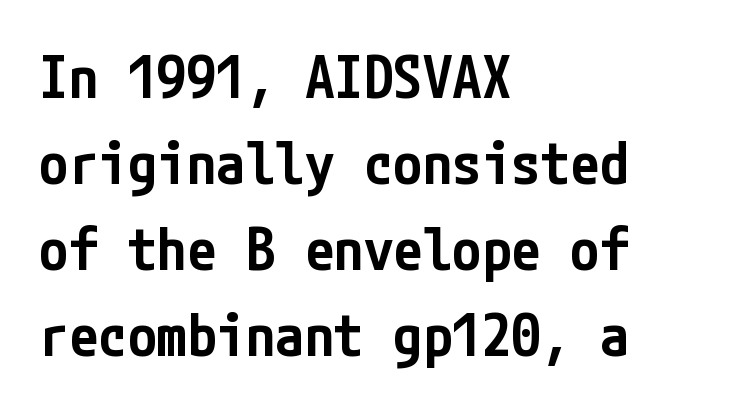
{"serif": "no", "italic": "no", "bold": "semi", "weight": "semibold", "width": "condensed", "stroke_contrast": "low", "x_height": "medium", "underline": "no", "align": "left", "line_spacing": "normal", "line_spacing_ratio": 1.46, "letter_spacing": "normal", "letter_spacing_em": 0.0, "glyph_px": 59}
